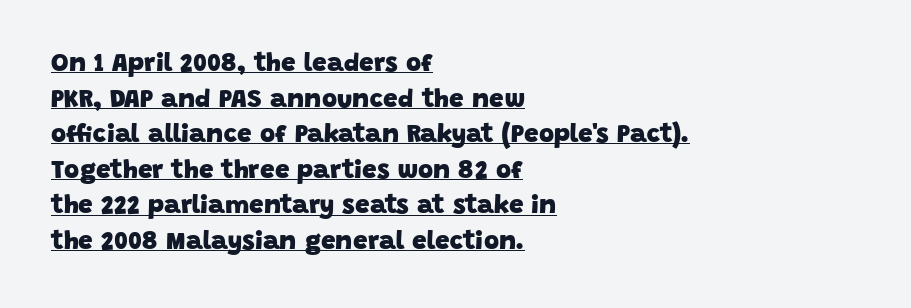
The image shows 26 px bold type; set left-aligned, normal line spacing (1.37x), normal letter spacing, underlined.
